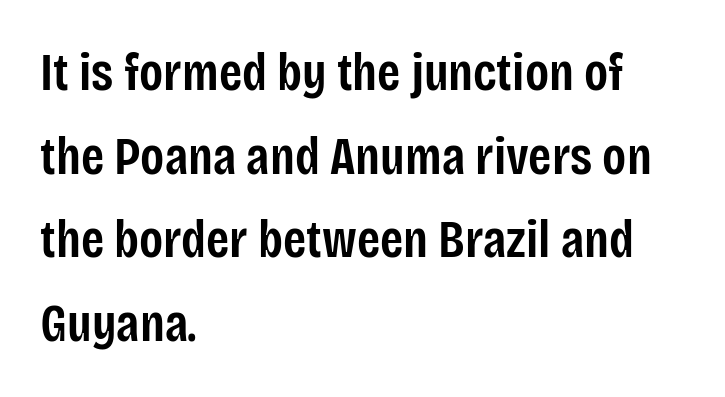
Q: Is the text bold? A: Semi-bold.
Q: Is the text italic (slanted)? A: No, it is upright.
Q: Is the typeface a serif or a sans-serif typeface? A: Sans-serif.
Q: Is the text underlined? A: No.
Q: How is the paragraph aligned? A: Left-aligned.
Q: Is the spacing between letters normal or unusually wide? A: Normal.
Q: Is the spacing between lines tight, normal or loose? A: Normal.
Q: Width (condensed, normal, or wide)? A: Condensed.
Q: Stroke contrast? A: Low.
Q: x-height? A: Large.
Q: Monospaced? A: No.
